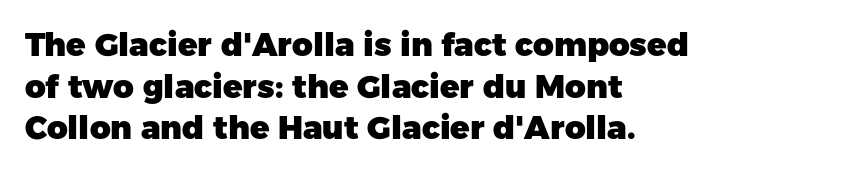
The image shows 32 px heavy sans-serif type, upright; set left-aligned, normal line spacing (1.3x), normal letter spacing, not underlined; low stroke contrast and a medium x-height.
